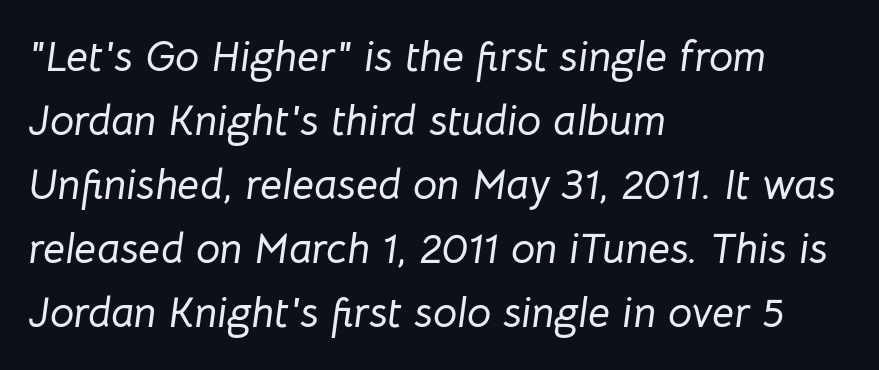
{"italic": "yes", "lean": "right", "slant_degrees": 8, "width": "normal", "stroke_contrast": "low", "x_height": "medium", "monospaced": "no", "underline": "no", "align": "left", "line_spacing": "normal", "line_spacing_ratio": 1.49, "letter_spacing": "normal", "letter_spacing_em": 0.0, "glyph_px": 43}
